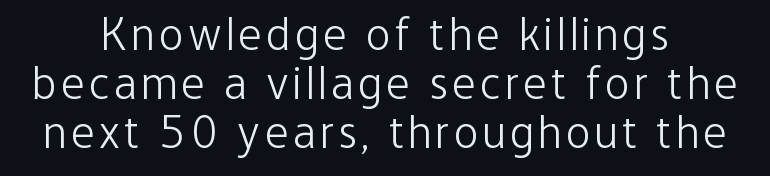
{"serif": "no", "italic": "no", "bold": "no", "weight": "light", "width": "condensed", "stroke_contrast": "low", "x_height": "medium", "monospaced": "no", "underline": "no", "align": "center", "line_spacing": "tight", "line_spacing_ratio": 1.07, "glyph_px": 46}
